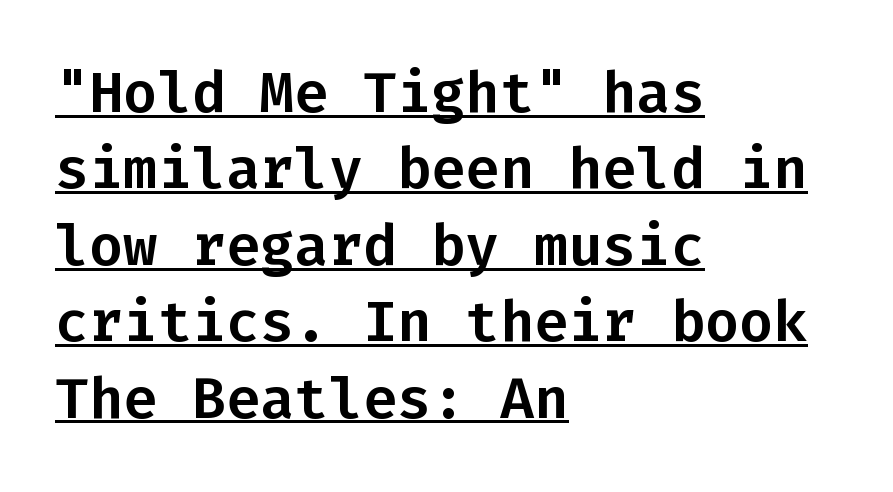
Q: Is the text italic (slanted)? A: No, it is upright.
Q: Is the typeface a serif or a sans-serif typeface? A: Sans-serif.
Q: Is the text underlined? A: Yes.
Q: How is the paragraph aligned? A: Left-aligned.
Q: Is the spacing between letters normal or unusually wide? A: Normal.
Q: Is the spacing between lines tight, normal or loose? A: Normal.
Q: Width (condensed, normal, or wide)? A: Normal.
Q: Stroke contrast? A: Low.
Q: x-height? A: Medium.
Q: Monospaced? A: Yes.
